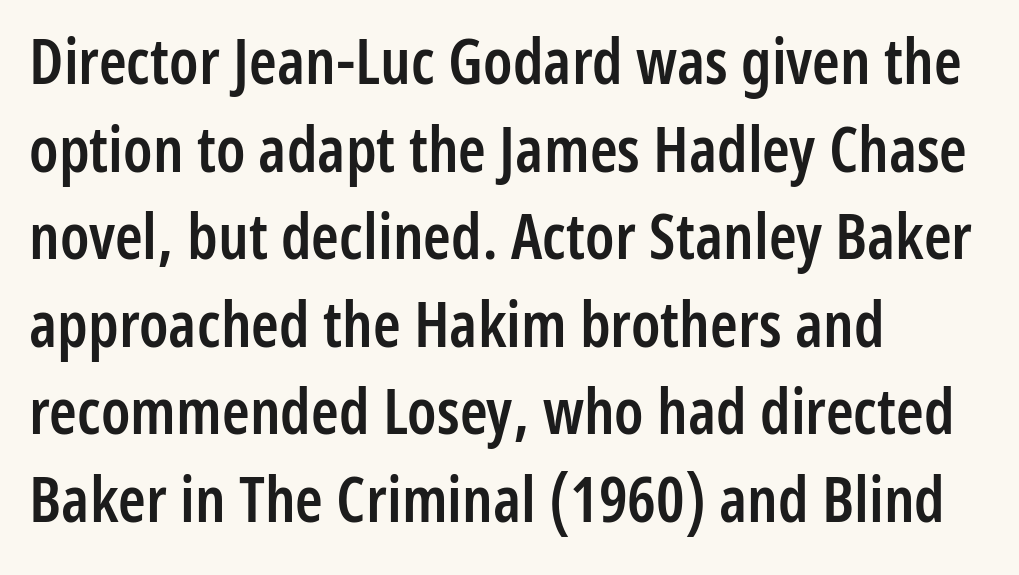
The image shows 63 px semibold, condensed sans-serif type, upright; set left-aligned, normal line spacing (1.39x), normal letter spacing, not underlined; low stroke contrast and a medium x-height.
